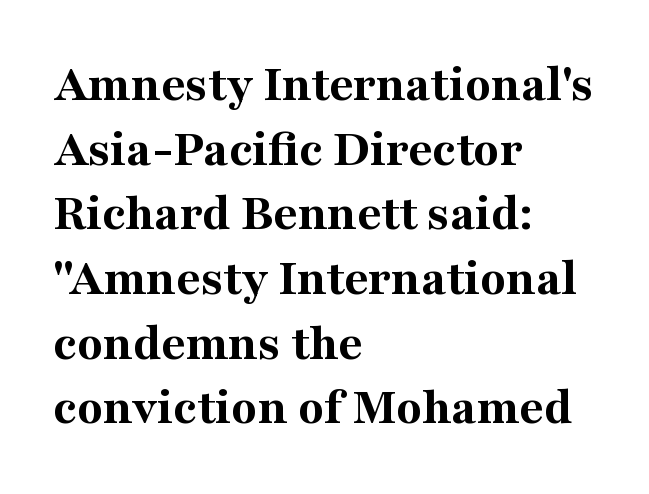
Q: Is the text bold? A: Yes.
Q: Is the text italic (slanted)? A: No, it is upright.
Q: Is the typeface a serif or a sans-serif typeface? A: Serif.
Q: Is the text underlined? A: No.
Q: How is the paragraph aligned? A: Left-aligned.
Q: Is the spacing between letters normal or unusually wide? A: Normal.
Q: Width (condensed, normal, or wide)? A: Normal.
Q: Stroke contrast? A: Medium.
Q: x-height? A: Medium.
Q: Monospaced? A: No.
